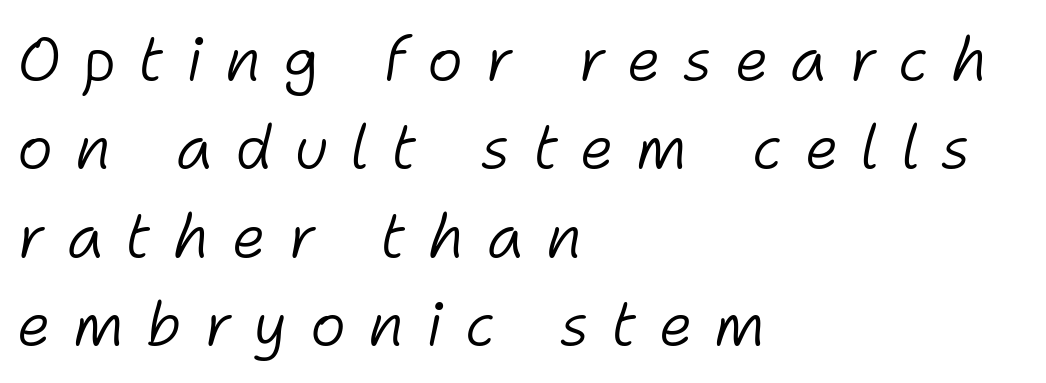
The passage shown leans; its letterforms are oblique. This block has exactly the height ordinary leading produces. The specimen omits any rule beneath the text block's lines. Each line starts at the same left margin while the right side varies.
